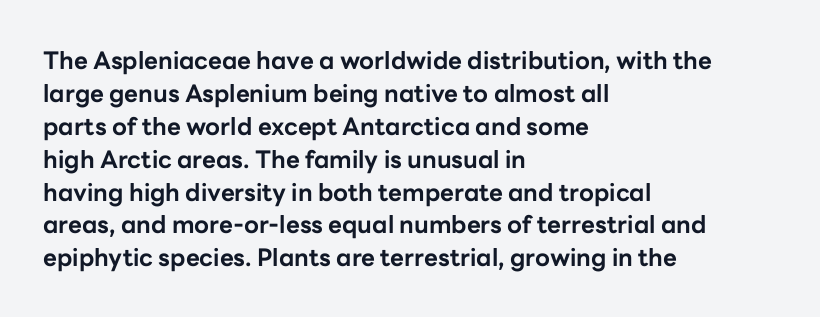
The image shows 24 px bold type, upright; set left-aligned, normal line spacing (1.37x), normal letter spacing, not underlined.
